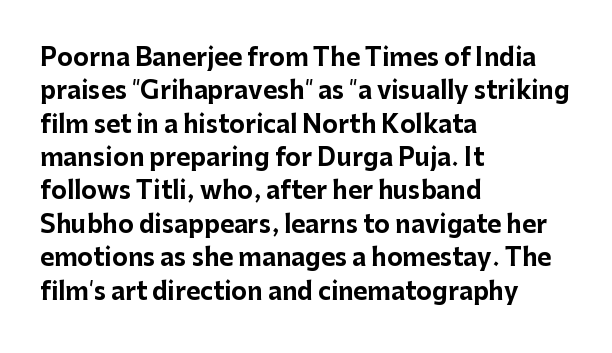
You can tell it's not italic because the verticals are truly vertical. Descender tails drop into unmarked territory. Baseline-to-baseline distance is the conventional proportion of letter height. Nobody touched the tracking dial on this one. Thick stems and heavy bowls — unmistakably bold. One-word summary of the alignment: left.
